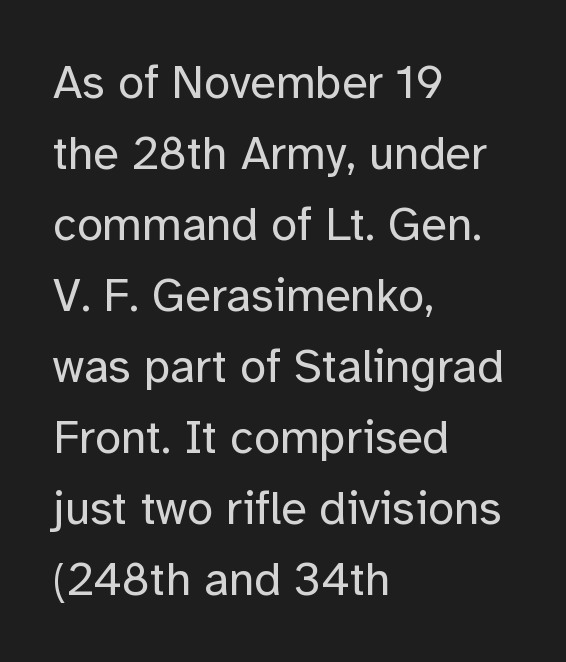
{"serif": "no", "italic": "no", "bold": "no", "weight": "regular", "width": "normal", "stroke_contrast": "low", "x_height": "medium", "monospaced": "no", "underline": "no", "align": "left", "line_spacing": "normal", "line_spacing_ratio": 1.51, "letter_spacing": "normal", "letter_spacing_em": 0.0, "glyph_px": 47}
